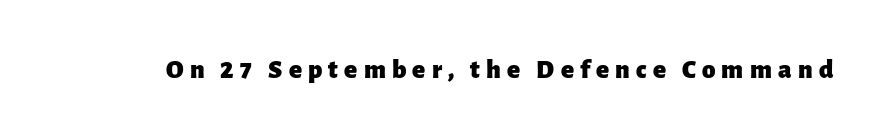
The passage shown is not underscored anywhere. Compared with typical body copy, the letter spacing here is much looser. In terms of weight, the rendering is a true, heavy bold. The typography opts for an upright posture over an oblique one.
